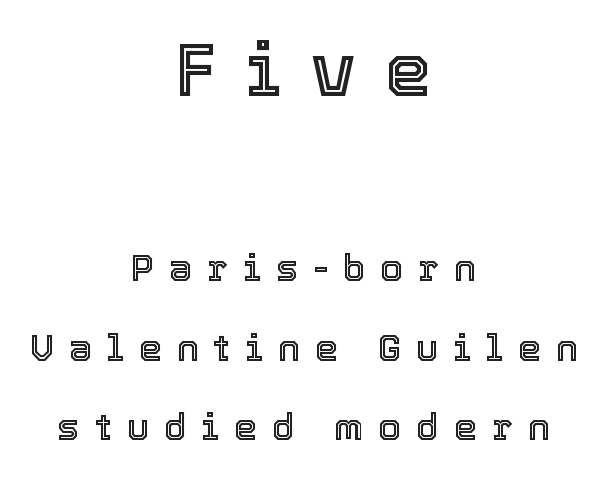
Observe the wide spacing: letters keep a clear distance from each other. Widely set lines give the paragraph a tall, airy silhouette. Leftover space on each line is divided equally before and after the words. Italic? Not at all — the glyphs are vertical.
